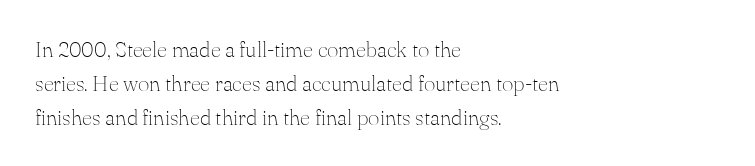
The image shows 22 px text type, upright; set left-aligned, normal line spacing (1.54x), normal letter spacing, not underlined.
